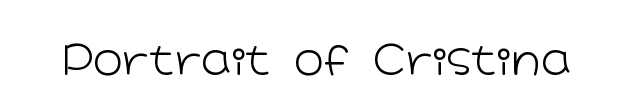
These lines are rendered in a variable-pitch font. Inter-character spacing is left at the font's built-in metrics. Stroke thickness stays within the range of a standard reading face or lighter. Notice how the stems are strictly vertical — no italics here. Note: no serifs on the glyphs.
